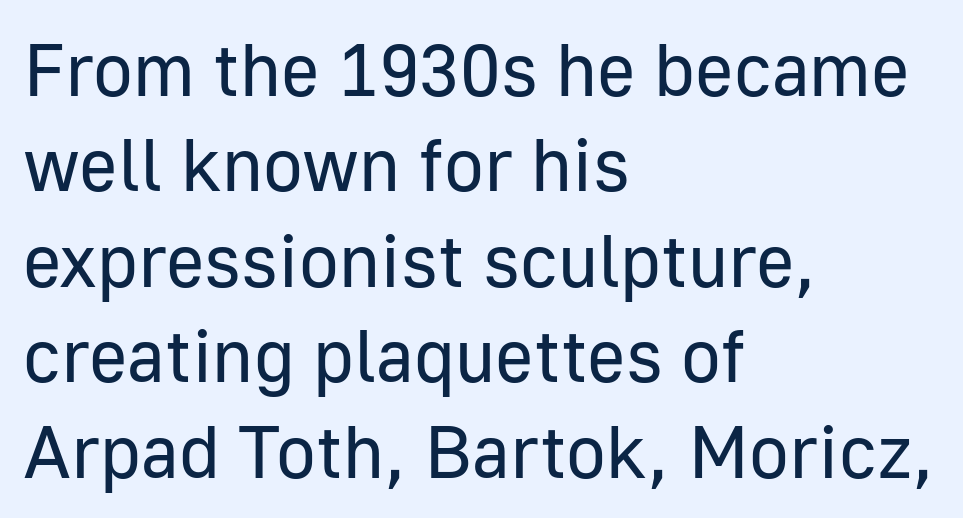
The image shows 74 px regular-weight sans-serif type, upright; set left-aligned, normal line spacing (1.29x), normal letter spacing, not underlined; low stroke contrast and a medium x-height.
